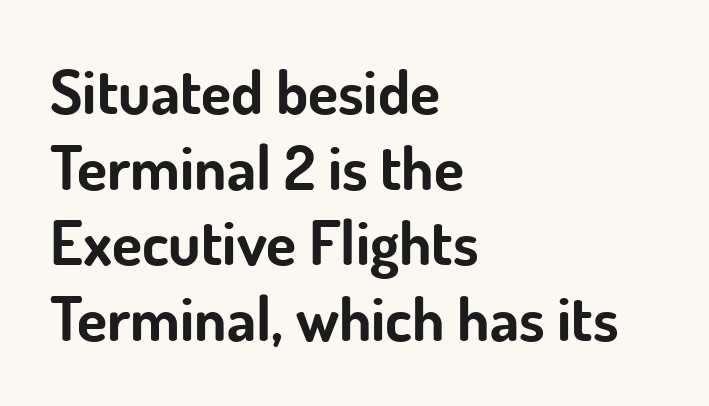
The image shows 62 px bold sans-serif type, upright; set left-aligned, line spacing 1.22x, normal letter spacing, not underlined; low stroke contrast and a small x-height.
